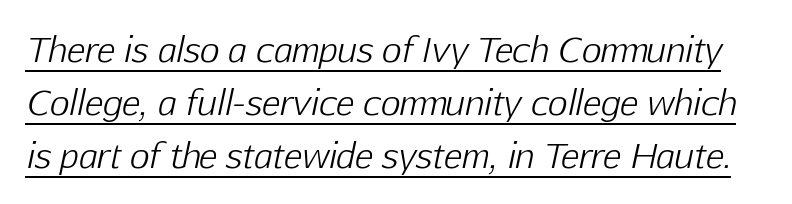
This is not heavy type; no bold has been used. Quick note: interline space is typical. The rendering uses natural spacing where letterforms have individual widths. Honestly, the letter spacing is just normal — you wouldn't notice it. Every character sits at an angle, as italics do.
